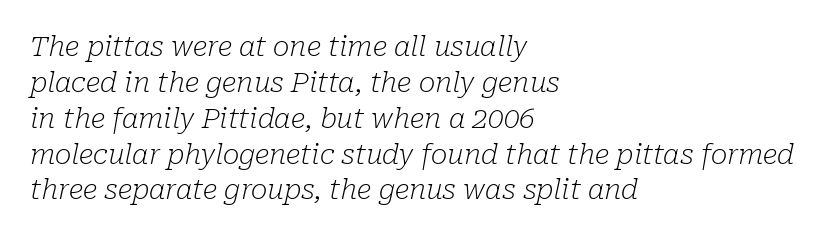
{"serif": "yes", "italic": "yes", "lean": "right", "slant_degrees": 10, "bold": "no", "weight": "light", "width": "normal", "stroke_contrast": "low", "x_height": "medium", "monospaced": "no", "underline": "no", "align": "left", "line_spacing": "normal", "line_spacing_ratio": 1.28, "letter_spacing": "normal", "letter_spacing_em": 0.0, "glyph_px": 28}
